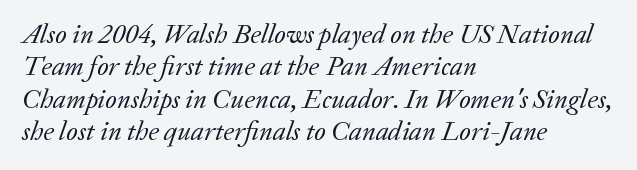
{"italic": "yes", "lean": "right", "slant_degrees": 20, "bold": "no", "underline": "no", "align": "left", "line_spacing_ratio": 1.2, "letter_spacing": "normal", "letter_spacing_em": 0.0, "glyph_px": 27}
